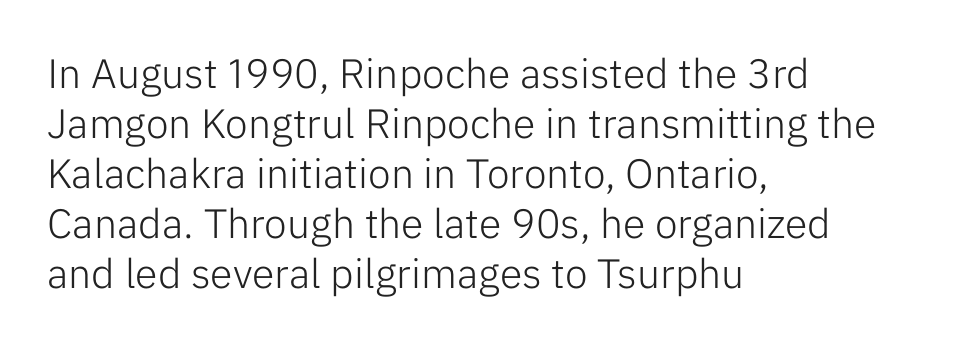
{"serif": "no", "italic": "no", "bold": "no", "weight": "light", "width": "normal", "stroke_contrast": "low", "x_height": "medium", "monospaced": "no", "underline": "no", "align": "left", "line_spacing_ratio": 1.22, "letter_spacing": "normal", "letter_spacing_em": 0.0, "glyph_px": 41}
